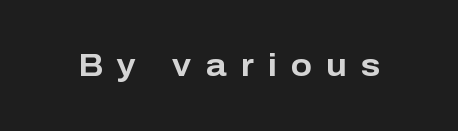
{"serif": "no", "italic": "no", "bold": "yes", "weight": "bold", "width": "normal", "stroke_contrast": "low", "x_height": "medium", "monospaced": "no", "underline": "no", "letter_spacing": "wide", "letter_spacing_em": 0.46, "glyph_px": 31}
